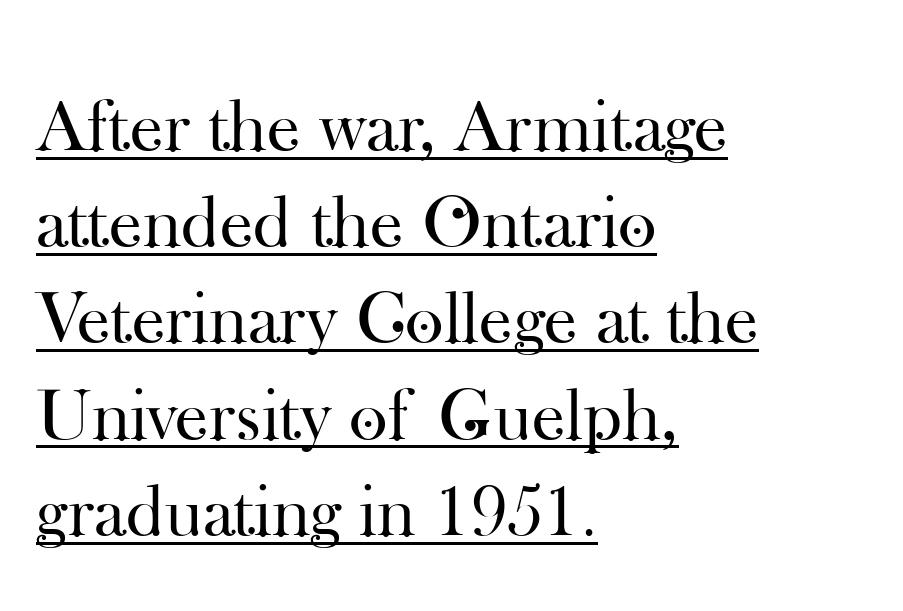
Classification — serif. It's the straight-up-and-down kind of type. The glyphs are accompanied by a horizontal stroke just below them. Notice how the passage keeps a crisp vertical edge on the left only. The passage shown is typed in a proportional face where columns would drift.
